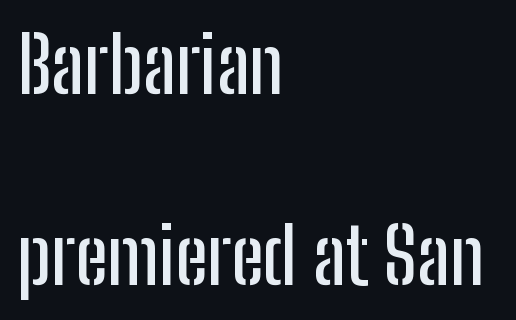
Q: Is the text italic (slanted)? A: No, it is upright.
Q: Is the typeface a serif or a sans-serif typeface? A: Sans-serif.
Q: Is the text underlined? A: No.
Q: How is the paragraph aligned? A: Left-aligned.
Q: Is the spacing between letters normal or unusually wide? A: Normal.
Q: Is the spacing between lines tight, normal or loose? A: Loose.
Q: Width (condensed, normal, or wide)? A: Condensed.
Q: Stroke contrast? A: Low.
Q: x-height? A: Medium.
Q: Monospaced? A: No.
